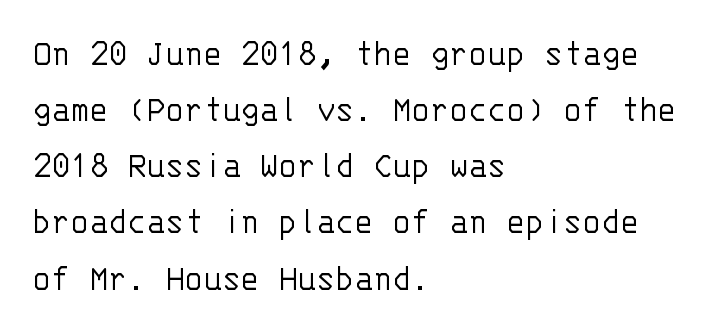
Stems and bowls with no extra thickness — not bold. The space beneath each line is pristine and unruled. Unlike italic type, these characters show no tilt at all. The line texture is even and compact thanks to regular tracking. The lines are quadded left. The type family on display is of the sans-serif kind.
